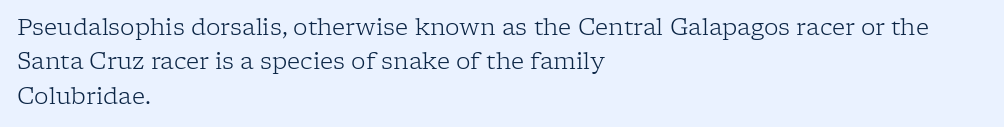
The image shows 23 px text type, upright; set left-aligned, normal line spacing (1.49x), normal letter spacing, not underlined.
